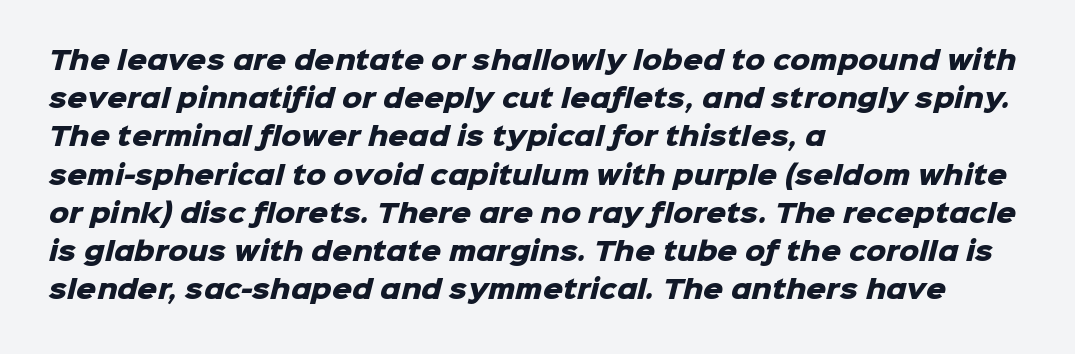
The image shows 25 px bold type; set left-aligned, normal line spacing (1.53x), normal letter spacing, not underlined.
